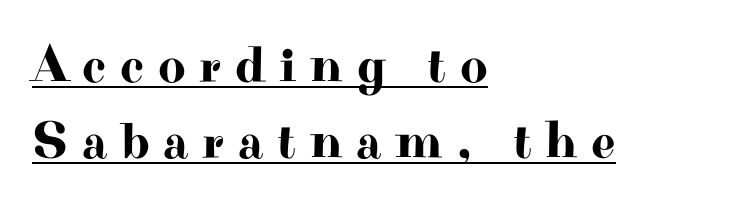
{"serif": "yes", "italic": "no", "width": "wide", "stroke_contrast": "high", "x_height": "small", "monospaced": "no", "underline": "yes", "align": "left", "line_spacing": "normal", "line_spacing_ratio": 1.43, "letter_spacing": "wide", "letter_spacing_em": 0.26, "glyph_px": 53}
